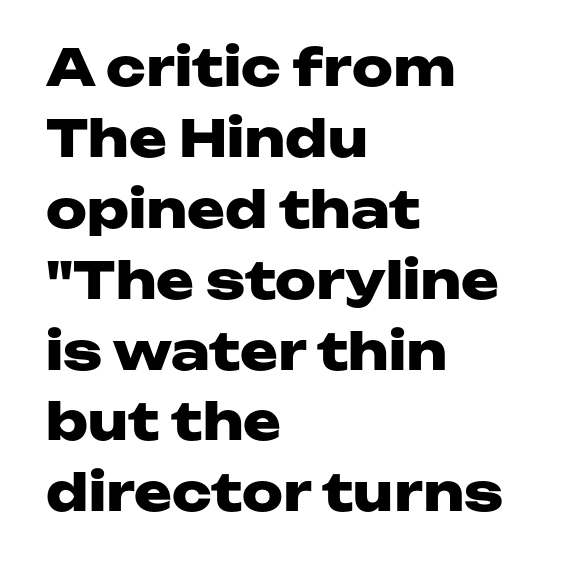
The image shows 51 px heavy, wide sans-serif type, upright; set left-aligned, normal line spacing (1.39x), normal letter spacing, not underlined; low stroke contrast and a medium x-height.
